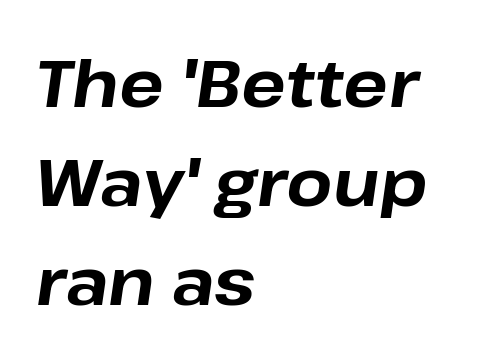
Line starts are locked; line ends wander. Every character sits at an angle, as italics do. The rendering uses natural spacing where letterforms have individual widths. Look at the tracking — it's just the regular setting, nothing added. Plenty of ink on the page — the face is bold. Successive baselines arrive at the customary interval.
